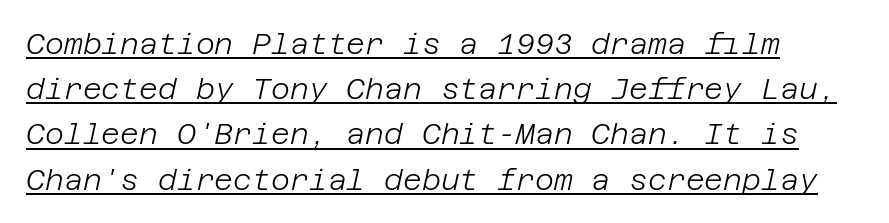
{"italic": "yes", "lean": "right", "slant_degrees": 12, "bold": "no", "weight": "light", "width": "normal", "stroke_contrast": "low", "x_height": "large", "underline": "yes", "line_spacing": "normal", "line_spacing_ratio": 1.56, "letter_spacing": "normal", "letter_spacing_em": 0.0, "glyph_px": 29}
